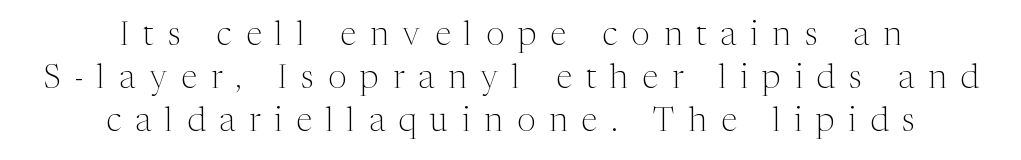
The passage shown has open, widely tracked lettering throughout. Quick note: underline off. These lines were composed using upright roman letters. The text block is weighted toward neither margin, spreading evenly from the middle. No chunkiness to these letters — they're not bold. Think of a printed novel: that variable character pitch is what you see here.
